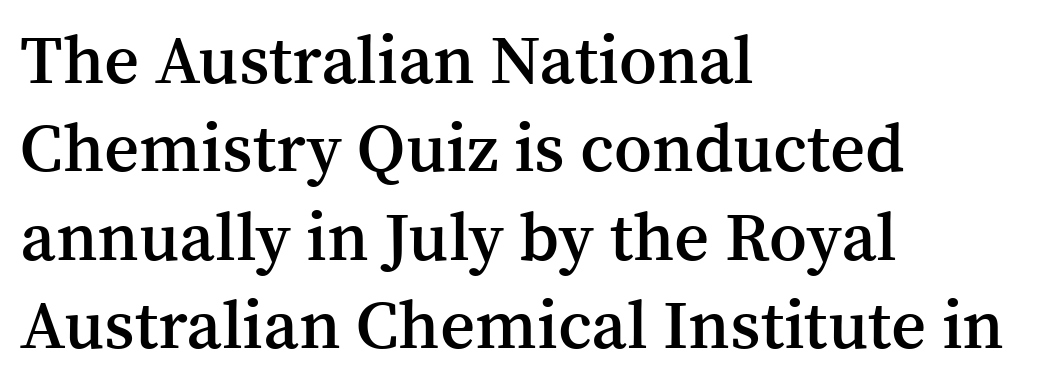
{"serif": "yes", "italic": "no", "bold": "semi", "weight": "semibold", "width": "normal", "stroke_contrast": "medium", "x_height": "medium", "monospaced": "no", "underline": "no", "align": "left", "line_spacing": "normal", "line_spacing_ratio": 1.3, "letter_spacing": "normal", "letter_spacing_em": 0.0, "glyph_px": 68}
